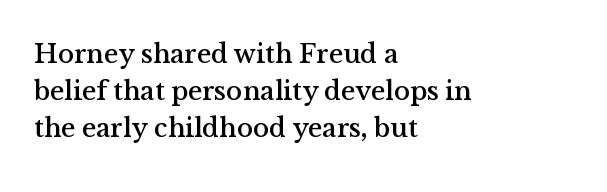
Q: Is the text italic (slanted)? A: No, it is upright.
Q: Is the text underlined? A: No.
Q: How is the paragraph aligned? A: Left-aligned.
Q: Is the spacing between letters normal or unusually wide? A: Normal.
Q: Is the spacing between lines tight, normal or loose? A: Normal.
